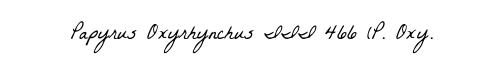
Q: Is the text bold? A: No.
Q: Is the text underlined? A: No.
Q: Is the spacing between letters normal or unusually wide? A: Normal.
